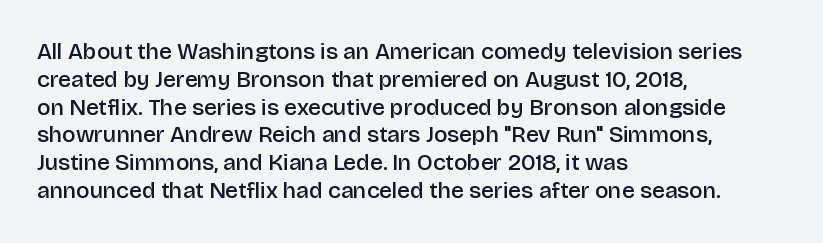
The image shows 23 px text type, upright; set left-aligned, line spacing 1.21x, normal letter spacing, not underlined.
